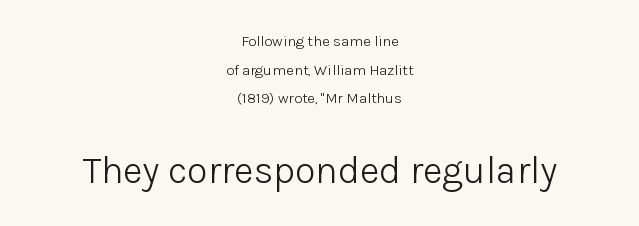
Compared with typical body copy, the letter spacing here is the same. The passage shown is not bold in any degree. Whoever set this made the second block the dominant, larger element. Loosely led — the rows are spread out.
